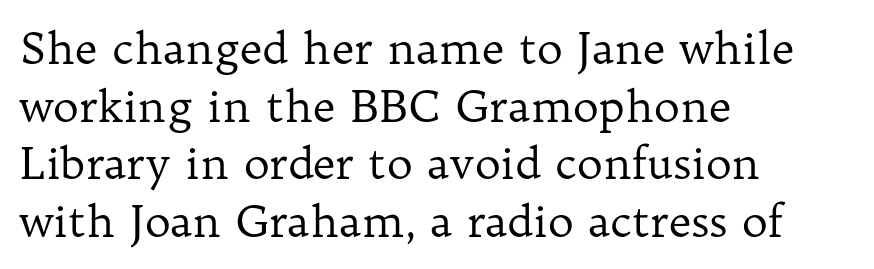
You could call the tracking neutral — neither tight nor loose. Each new line begins a customary step beneath the previous one. Nope, not italic — everything's standing straight. Short and long lines alike share a common starting point at left. Stroke mass is kept to a normal reading level or below. Are there feet on the stems? There are — it's a serif.
